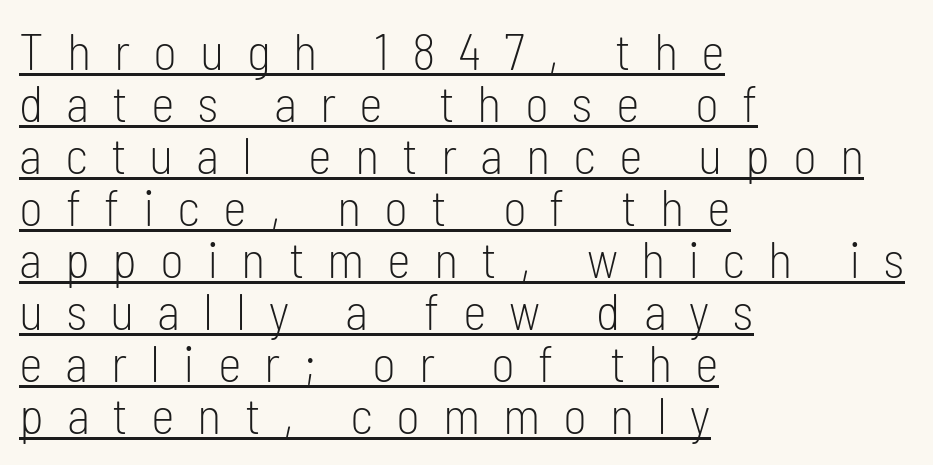
Q: Is the text bold? A: No.
Q: Is the text italic (slanted)? A: No, it is upright.
Q: Is the typeface a serif or a sans-serif typeface? A: Sans-serif.
Q: Is the text underlined? A: Yes.
Q: How is the paragraph aligned? A: Left-aligned.
Q: Is the spacing between letters normal or unusually wide? A: Unusually wide.
Q: Is the spacing between lines tight, normal or loose? A: Tight.
Q: Width (condensed, normal, or wide)? A: Condensed.
Q: Stroke contrast? A: Low.
Q: x-height? A: Medium.
Q: Monospaced? A: No.
